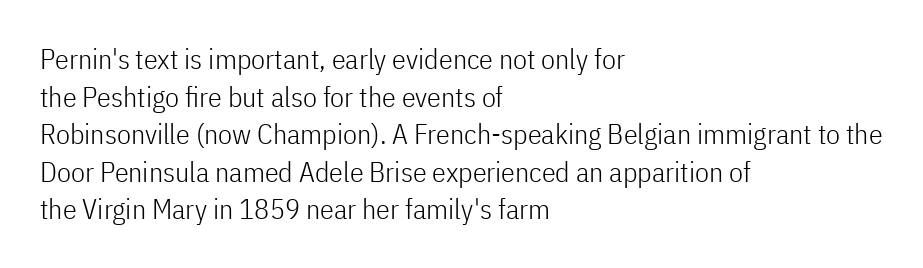
A sans-serif font was chosen for this passage. Unbolded letterforms with no extra heft. Each new line begins a customary step beneath the previous one. This sample uses plain, unmodified letter spacing.
